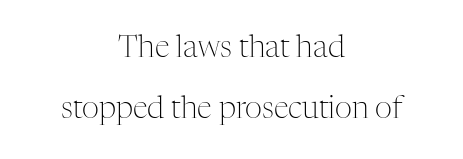
Each new line begins a long way beneath the previous one. No italicization has been applied; the sample stays upright. Counters stay open thanks to moderate or lighter strokes. Compared with a flush-left layout, this one balances lines on the center instead.
